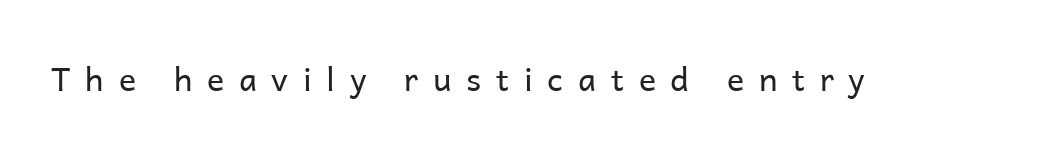
I'd call this a sans setting — the letters go barefoot. The horizontal fit of the characters is loose and conspicuously gappy. These glyphs show unthickened strokes, regular width or finer. Every stem runs plumb, perpendicular to the baseline. You could not count columns in this text — the font is proportionally spaced.
